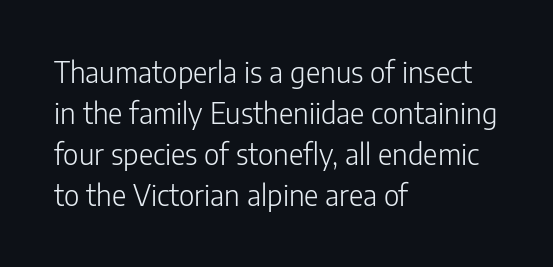
Q: Is the text bold? A: No.
Q: Is the text italic (slanted)? A: No, it is upright.
Q: Is the typeface a serif or a sans-serif typeface? A: Sans-serif.
Q: Is the text underlined? A: No.
Q: How is the paragraph aligned? A: Left-aligned.
Q: Is the spacing between letters normal or unusually wide? A: Normal.
Q: Is the spacing between lines tight, normal or loose? A: Normal.
Q: Width (condensed, normal, or wide)? A: Normal.
Q: Stroke contrast? A: Low.
Q: x-height? A: Medium.
Q: Monospaced? A: No.
